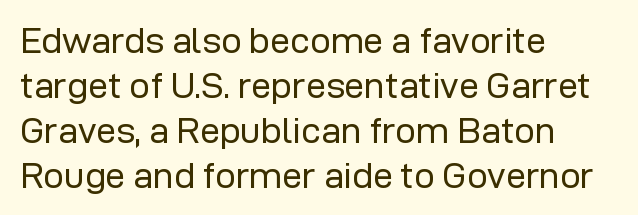
{"serif": "no", "italic": "no", "bold": "no", "weight": "regular", "width": "normal", "stroke_contrast": "low", "x_height": "medium", "monospaced": "no", "underline": "no", "align": "left", "line_spacing": "normal", "line_spacing_ratio": 1.25, "letter_spacing": "normal", "letter_spacing_em": 0.0, "glyph_px": 36}
